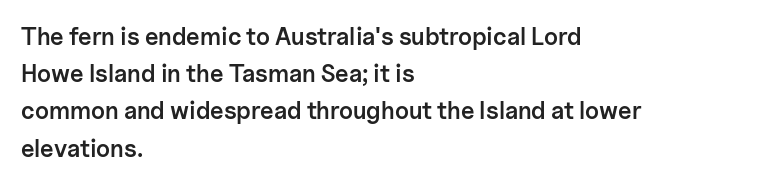
Q: Is the text bold? A: Semi-bold.
Q: Is the text italic (slanted)? A: No, it is upright.
Q: Is the text underlined? A: No.
Q: How is the paragraph aligned? A: Left-aligned.
Q: Is the spacing between letters normal or unusually wide? A: Normal.
Q: Is the spacing between lines tight, normal or loose? A: Normal.
